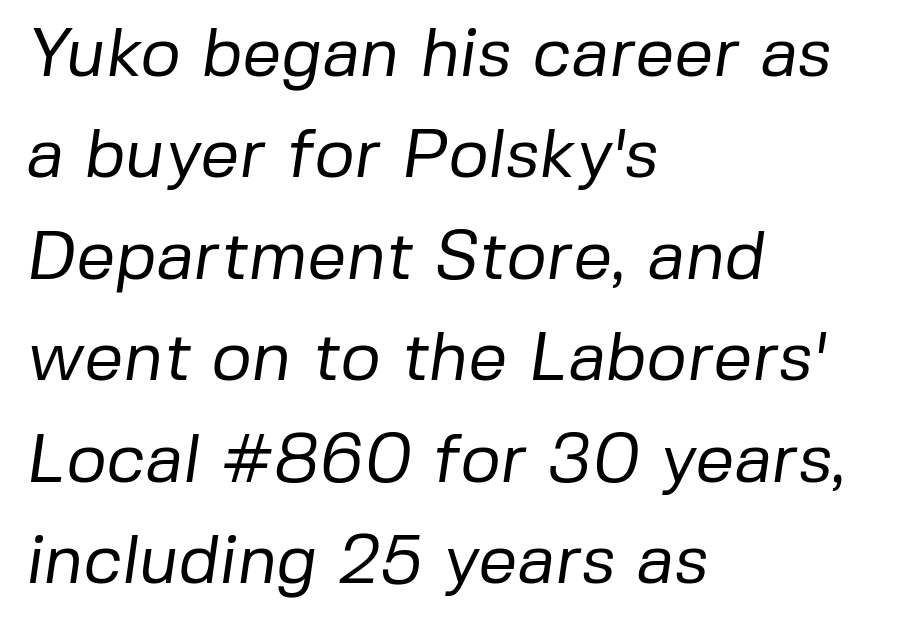
The weight tops out at a normal text grade. Looks like regular typesetting: each glyph gets only the width it needs. Line spacing here is normal. The space directly below the letters is spotless.
